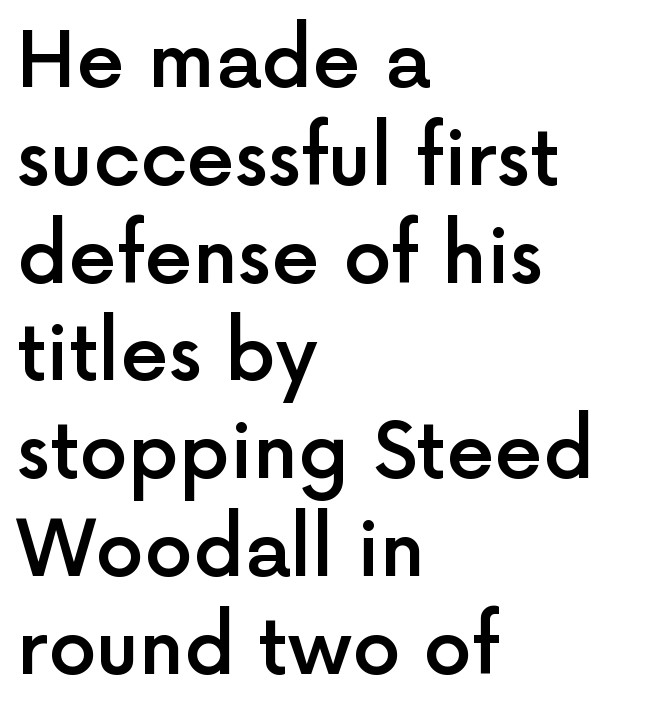
The image shows 77 px semibold sans-serif type, upright; set left-aligned, normal line spacing (1.27x), normal letter spacing, not underlined; a medium x-height.
